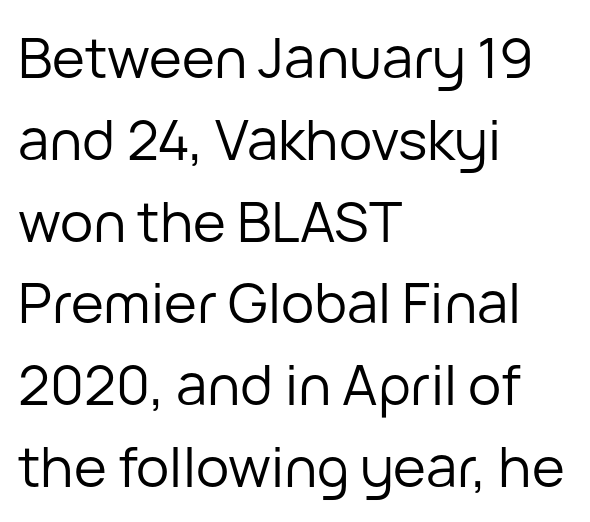
The image shows 56 px regular-weight sans-serif type, upright; set left-aligned, normal line spacing (1.46x), normal letter spacing, not underlined; low stroke contrast and a medium x-height.
